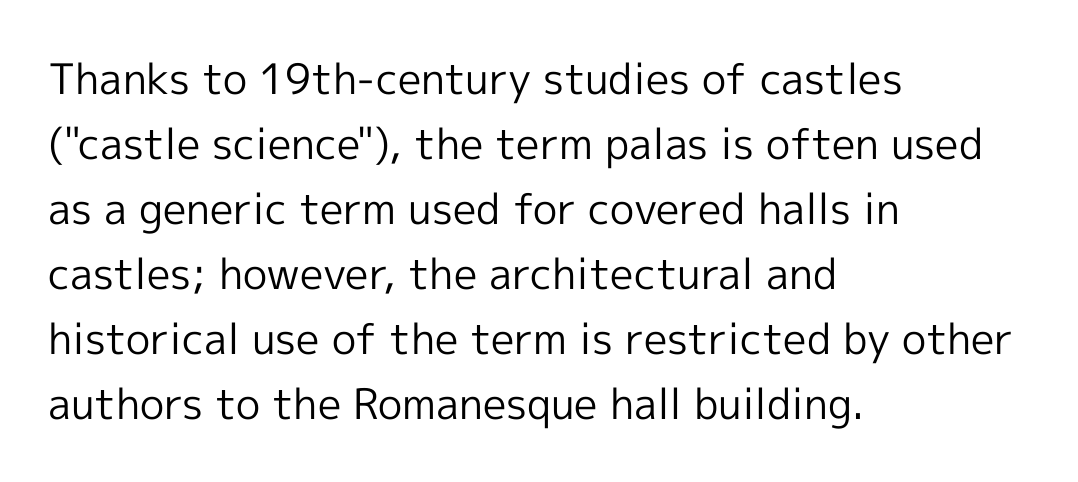
The image shows 42 px regular-weight sans-serif type, upright; set left-aligned, normal line spacing (1.55x), normal letter spacing, not underlined; a medium x-height.
